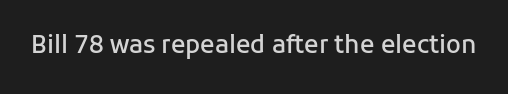
Quick note: underline off. Rendered with straight, roman letterforms. Each word holds together tightly as a unit, with standard inter-letter gaps. Slightly chunky letters — semibold, I'd say, not full bold.
